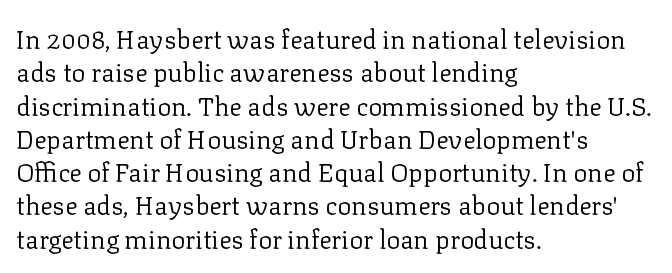
{"italic": "no", "bold": "no", "underline": "no", "align": "left", "line_spacing": "normal", "line_spacing_ratio": 1.28, "letter_spacing": "normal", "letter_spacing_em": 0.0, "glyph_px": 26}
